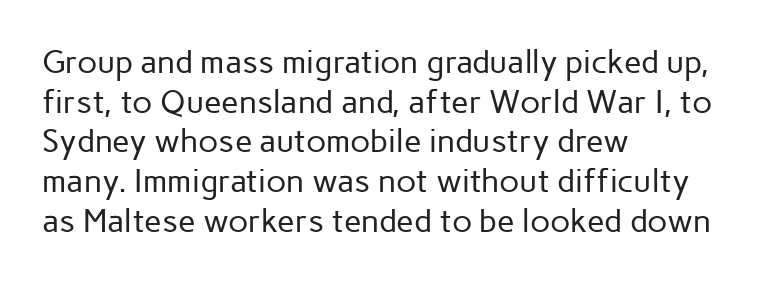
The image shows 32 px regular-weight sans-serif type, upright; set left-aligned, line spacing 1.24x, normal letter spacing, not underlined; low stroke contrast and a medium x-height.
